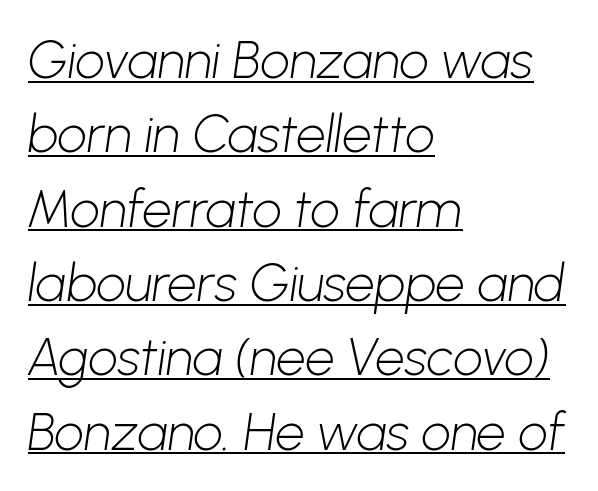
Q: Is the text bold? A: No.
Q: Is the typeface a serif or a sans-serif typeface? A: Sans-serif.
Q: Is the text underlined? A: Yes.
Q: How is the paragraph aligned? A: Left-aligned.
Q: Is the spacing between letters normal or unusually wide? A: Normal.
Q: Is the spacing between lines tight, normal or loose? A: Normal.
Q: Width (condensed, normal, or wide)? A: Normal.
Q: Stroke contrast? A: Low.
Q: x-height? A: Medium.
Q: Monospaced? A: No.
